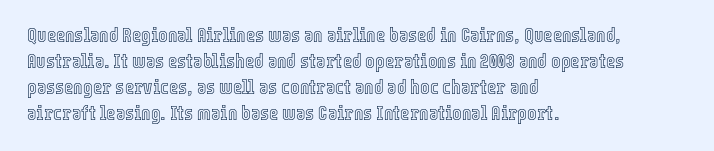
The letterforms sit shoulder to shoulder at normal distance. The lines in this sample share a left origin and differ only in where they stop. Lines of text with bare space underneath. This sample keeps an unexceptional amount of space between lines. Upright lettering throughout.
